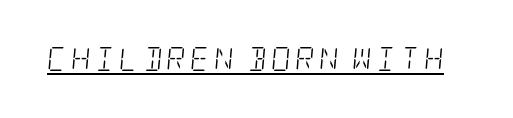
The passage shown leans; its letterforms are oblique. The specimen includes a rule beneath the text block's lines. Bold? No — there's no thickening of the strokes.
